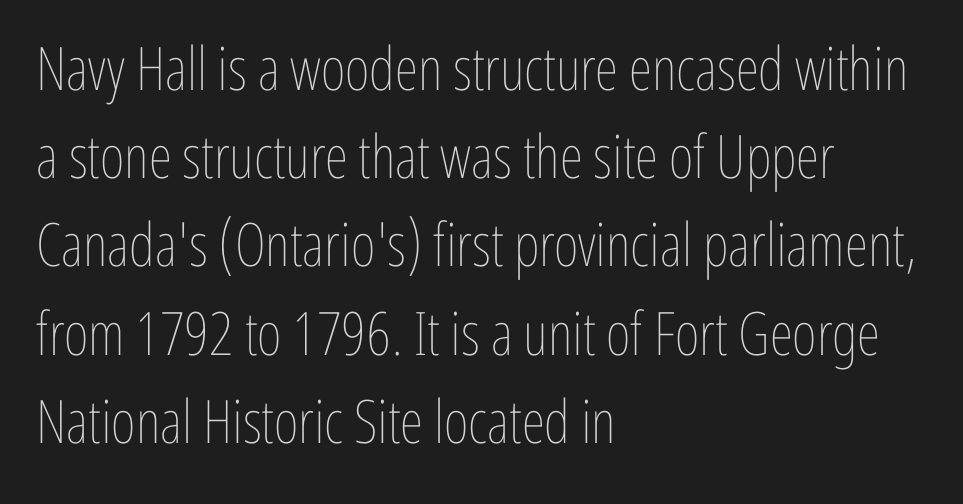
Q: Is the text bold? A: No.
Q: Is the text italic (slanted)? A: No, it is upright.
Q: Is the text underlined? A: No.
Q: How is the paragraph aligned? A: Left-aligned.
Q: Is the spacing between letters normal or unusually wide? A: Normal.
Q: Is the spacing between lines tight, normal or loose? A: Normal.
Q: Width (condensed, normal, or wide)? A: Condensed.
Q: Stroke contrast? A: Low.
Q: x-height? A: Medium.
Q: Monospaced? A: No.
